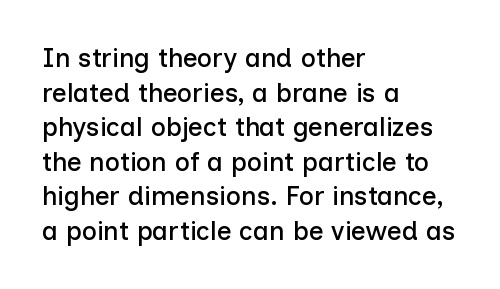
{"italic": "no", "underline": "no", "align": "left", "line_spacing": "normal", "line_spacing_ratio": 1.33, "letter_spacing": "normal", "letter_spacing_em": 0.0, "glyph_px": 26}
